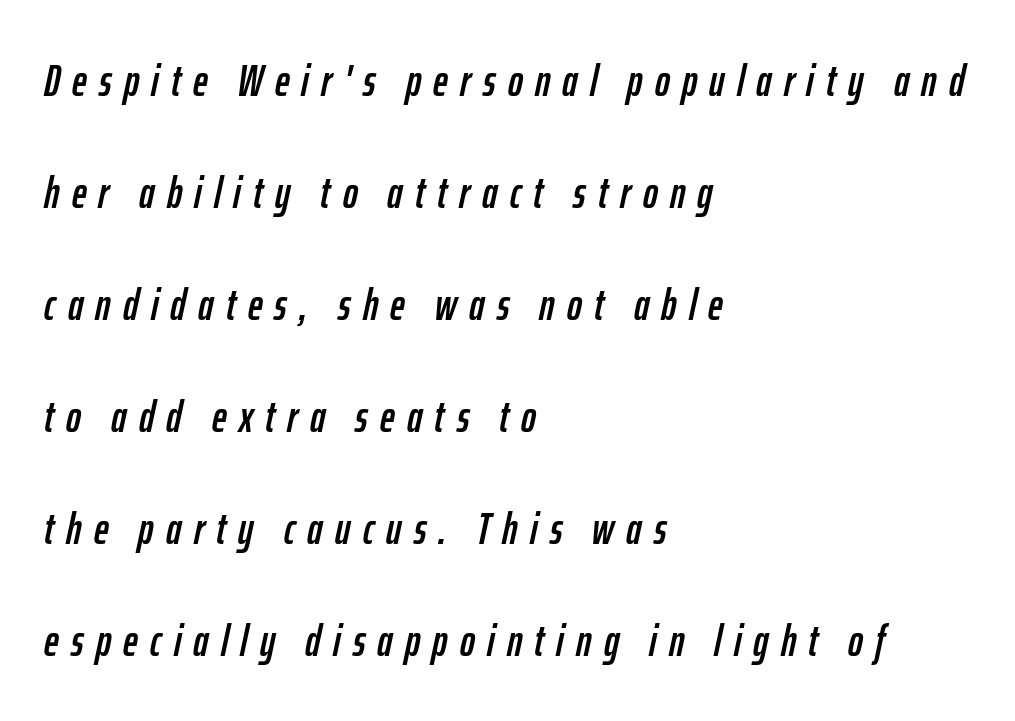
Q: Is the text italic (slanted)? A: Yes, it leans right by about 12 degrees.
Q: Is the text underlined? A: No.
Q: How is the paragraph aligned? A: Left-aligned.
Q: Is the spacing between letters normal or unusually wide? A: Unusually wide.
Q: Is the spacing between lines tight, normal or loose? A: Loose.
Q: Width (condensed, normal, or wide)? A: Condensed.
Q: Stroke contrast? A: Low.
Q: x-height? A: Medium.
Q: Monospaced? A: No.
